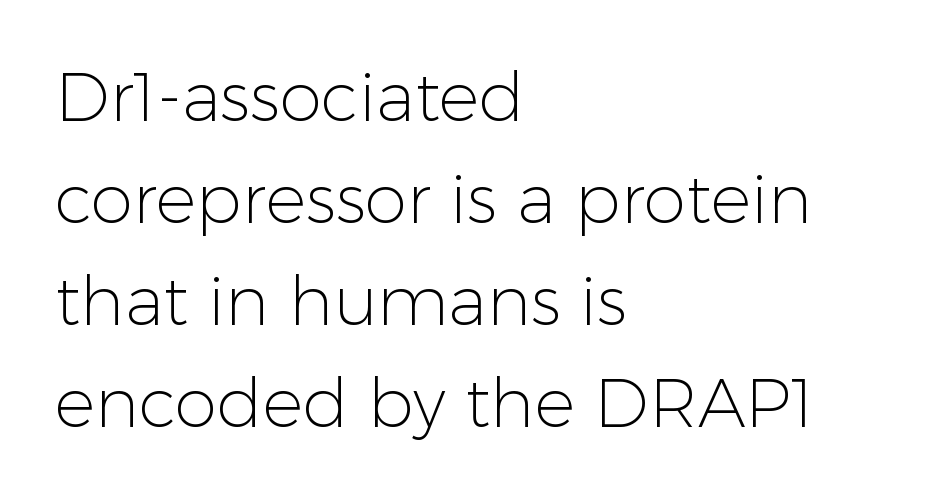
Q: Is the text bold? A: No.
Q: Is the text italic (slanted)? A: No, it is upright.
Q: Is the typeface a serif or a sans-serif typeface? A: Sans-serif.
Q: Is the text underlined? A: No.
Q: How is the paragraph aligned? A: Left-aligned.
Q: Is the spacing between letters normal or unusually wide? A: Normal.
Q: Is the spacing between lines tight, normal or loose? A: Normal.
Q: Width (condensed, normal, or wide)? A: Normal.
Q: Stroke contrast? A: Low.
Q: x-height? A: Medium.
Q: Monospaced? A: No.
